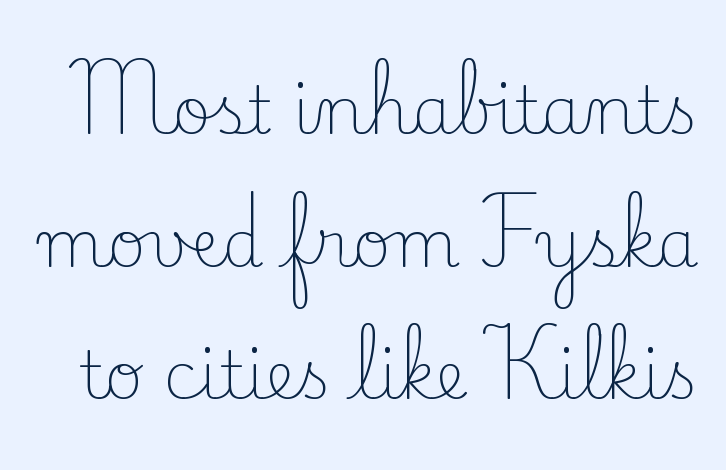
{"serif": "yes", "italic": "no", "bold": "no", "weight": "light", "width": "normal", "stroke_contrast": "low", "x_height": "small", "monospaced": "no", "underline": "no", "line_spacing": "loose", "line_spacing_ratio": 2.01, "letter_spacing": "normal", "letter_spacing_em": 0.0, "glyph_px": 66}
